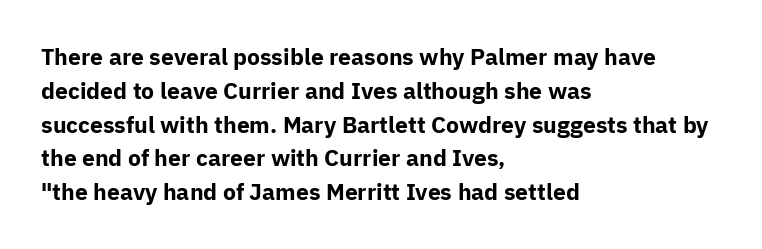
Bold? Absolutely — the strokes are thick and heavy. The setting favours the left margin, as ordinary paragraphs usually do. The font's upright variant was chosen for this text. A bare baseline throughout the passage. Vertical spacing — default.
